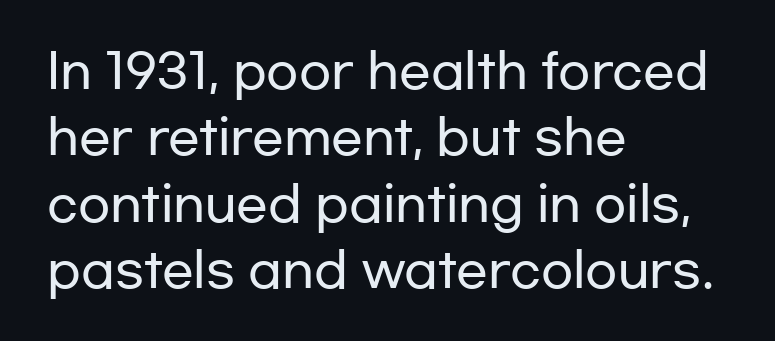
The image shows 47 px wide sans-serif type, upright; set left-aligned, normal line spacing (1.41x), normal letter spacing, not underlined; low stroke contrast and a medium x-height.
